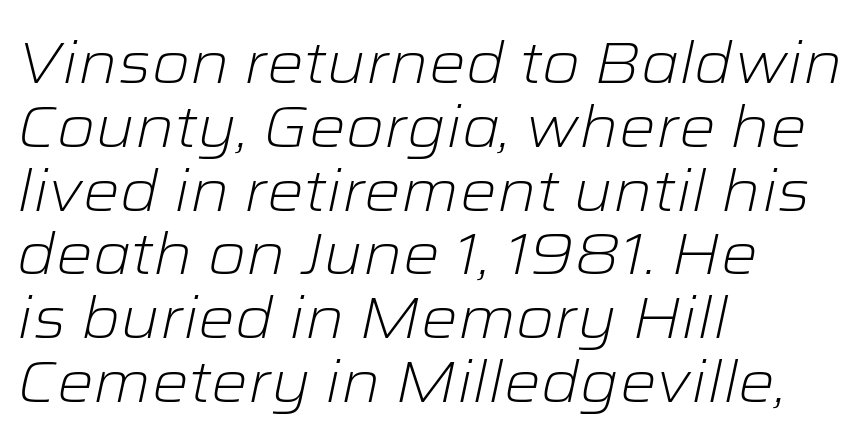
{"italic": "yes", "lean": "right", "slant_degrees": 12, "bold": "no", "weight": "light", "width": "wide", "stroke_contrast": "low", "x_height": "medium", "monospaced": "no", "underline": "no", "align": "left", "line_spacing": "tight", "line_spacing_ratio": 1.1, "letter_spacing": "normal", "letter_spacing_em": 0.0, "glyph_px": 58}
